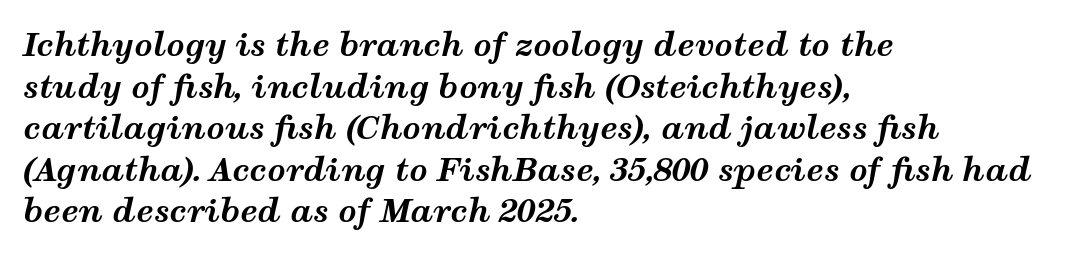
How would I describe the line gaps? Plain and ordinary. Descenders are the only things crossing below the line. Tall strokes in this sample are angled rather than plumb. Weight check: bold — yes, fully.
